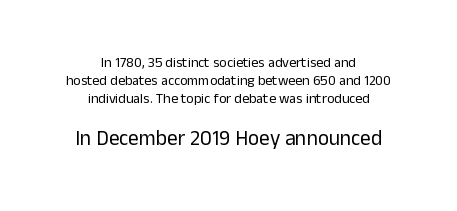
Underlining? Definitely not there. Small over large — that's the arrangement of the two blocks here. Unlike italic type, these characters show no tilt at all. The typesetter chose a symmetrical, centered arrangement here.
